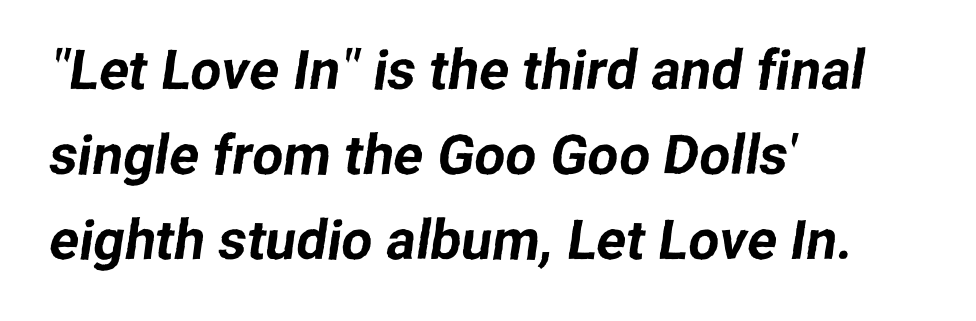
The image shows 55 px sans-serif type; set left-aligned, normal line spacing (1.55x), normal letter spacing, not underlined; low stroke contrast and a medium x-height.
